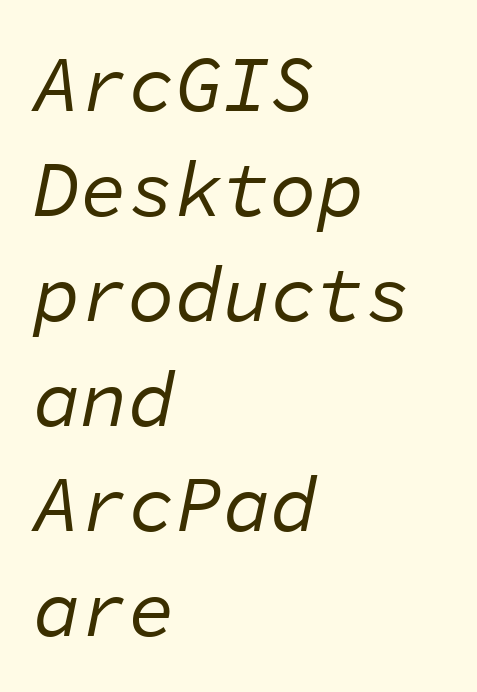
{"italic": "yes", "lean": "right", "slant_degrees": 11, "bold": "no", "weight": "regular", "width": "normal", "stroke_contrast": "low", "x_height": "medium", "monospaced": "yes", "underline": "no", "align": "left", "line_spacing": "normal", "line_spacing_ratio": 1.33, "letter_spacing": "normal", "letter_spacing_em": 0.0, "glyph_px": 79}
